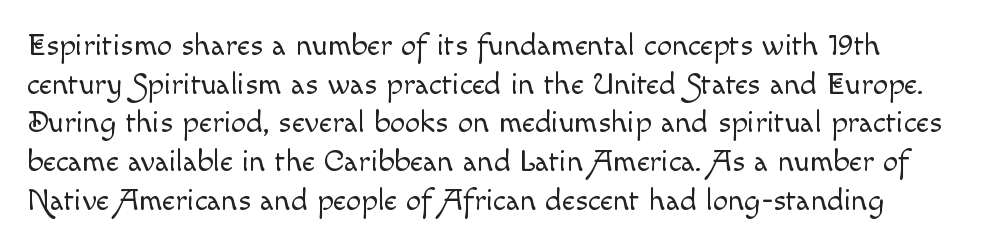
{"italic": "no", "bold": "no", "weight": "light", "width": "normal", "x_height": "small", "monospaced": "no", "underline": "no", "align": "left", "line_spacing": "normal", "line_spacing_ratio": 1.25, "letter_spacing": "normal", "letter_spacing_em": 0.0, "glyph_px": 31}
